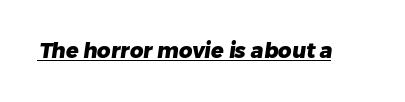
{"bold": "yes", "underline": "yes", "letter_spacing": "normal", "letter_spacing_em": 0.0, "glyph_px": 21}
